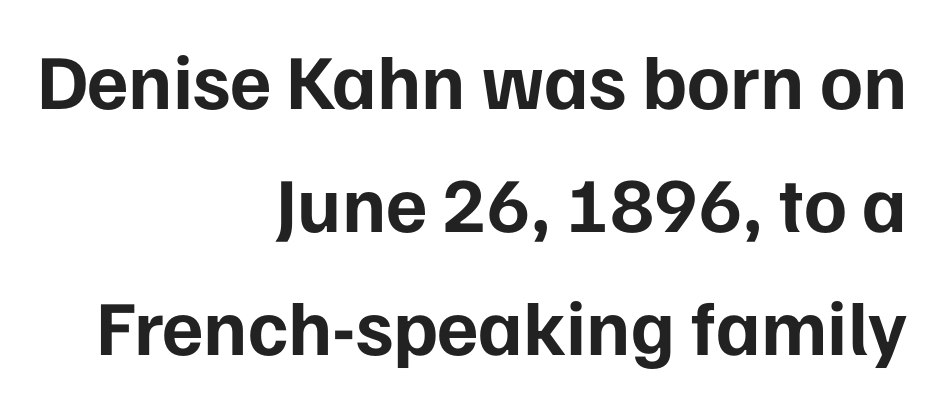
Q: Is the text bold? A: Yes.
Q: Is the text italic (slanted)? A: No, it is upright.
Q: Is the typeface a serif or a sans-serif typeface? A: Sans-serif.
Q: Is the text underlined? A: No.
Q: How is the paragraph aligned? A: Right-aligned.
Q: Is the spacing between letters normal or unusually wide? A: Normal.
Q: Is the spacing between lines tight, normal or loose? A: Normal.
Q: Width (condensed, normal, or wide)? A: Normal.
Q: Stroke contrast? A: Low.
Q: x-height? A: Medium.
Q: Monospaced? A: No.
